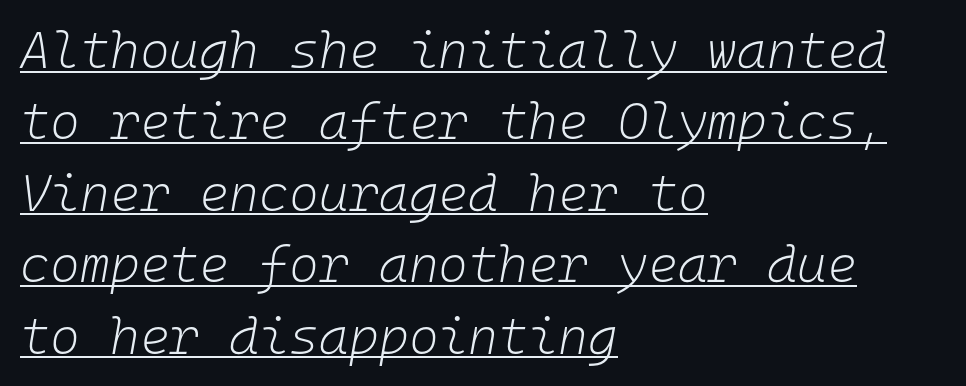
{"italic": "yes", "lean": "right", "slant_degrees": 10, "bold": "no", "weight": "light", "width": "normal", "stroke_contrast": "low", "x_height": "medium", "monospaced": "yes", "underline": "yes", "align": "left", "line_spacing": "normal", "line_spacing_ratio": 1.4, "letter_spacing": "normal", "letter_spacing_em": 0.0, "glyph_px": 51}
